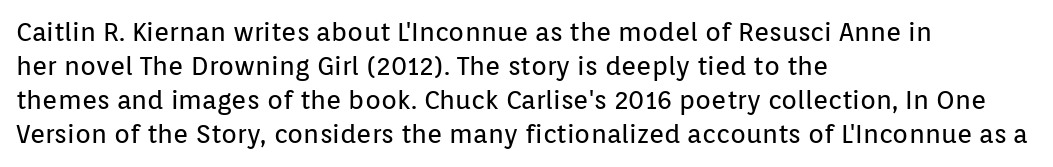
Q: Is the text bold? A: No.
Q: Is the text italic (slanted)? A: No, it is upright.
Q: Is the text underlined? A: No.
Q: How is the paragraph aligned? A: Left-aligned.
Q: Is the spacing between letters normal or unusually wide? A: Normal.
Q: Is the spacing between lines tight, normal or loose? A: Normal.
